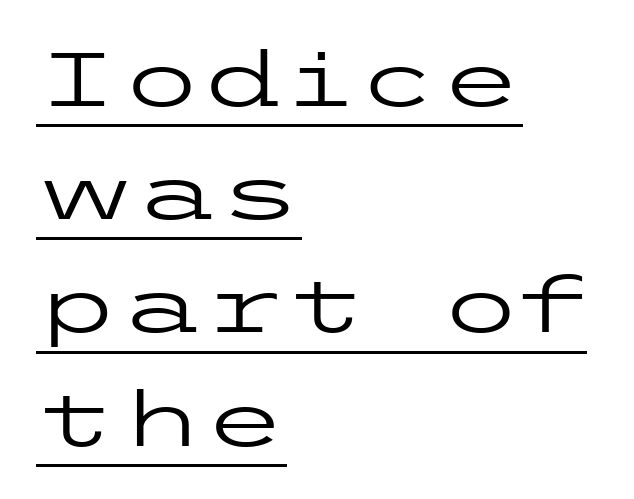
Q: Is the text bold? A: No.
Q: Is the text italic (slanted)? A: No, it is upright.
Q: Is the typeface a serif or a sans-serif typeface? A: Sans-serif.
Q: Is the text underlined? A: Yes.
Q: How is the paragraph aligned? A: Left-aligned.
Q: Is the spacing between letters normal or unusually wide? A: Normal.
Q: Is the spacing between lines tight, normal or loose? A: Normal.
Q: Width (condensed, normal, or wide)? A: Wide.
Q: Stroke contrast? A: Low.
Q: x-height? A: Medium.
